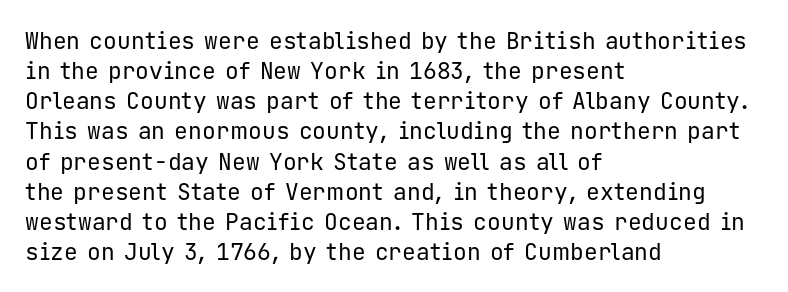
Q: Is the text bold? A: No.
Q: Is the text italic (slanted)? A: No, it is upright.
Q: Is the text underlined? A: No.
Q: How is the paragraph aligned? A: Left-aligned.
Q: Is the spacing between letters normal or unusually wide? A: Normal.
Q: Is the spacing between lines tight, normal or loose? A: Normal.
